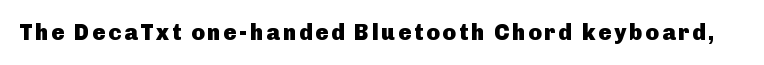
Q: Is the text bold? A: Yes.
Q: Is the text italic (slanted)? A: No, it is upright.
Q: Is the text underlined? A: No.
